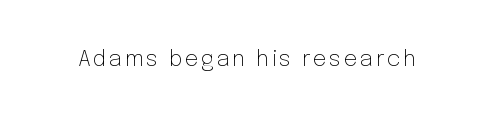
The image shows 22 px text type, upright; set not underlined.
